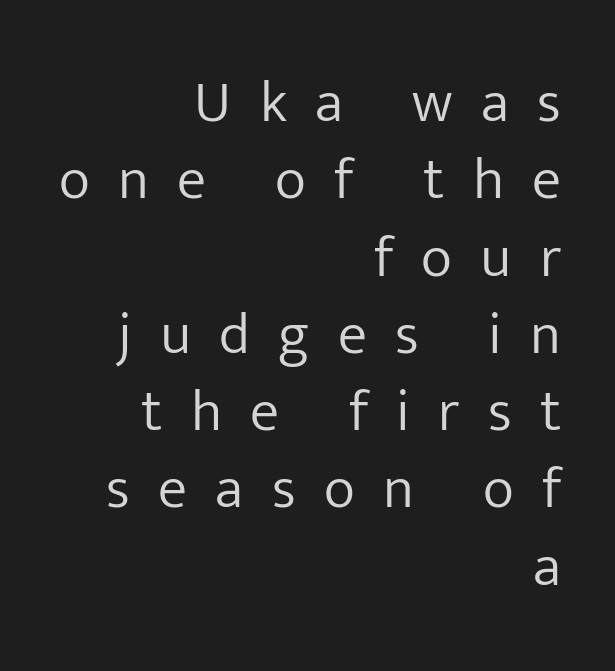
{"serif": "no", "italic": "no", "bold": "no", "weight": "light", "width": "normal", "stroke_contrast": "low", "x_height": "medium", "monospaced": "no", "underline": "no", "align": "right", "line_spacing": "normal", "line_spacing_ratio": 1.31, "letter_spacing": "wide", "letter_spacing_em": 0.48, "glyph_px": 59}
